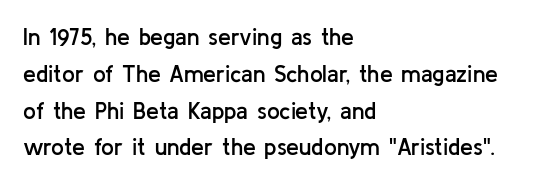
Q: Is the text bold? A: Semi-bold.
Q: Is the text italic (slanted)? A: No, it is upright.
Q: Is the text underlined? A: No.
Q: How is the paragraph aligned? A: Left-aligned.
Q: Is the spacing between letters normal or unusually wide? A: Normal.
Q: Is the spacing between lines tight, normal or loose? A: Normal.
